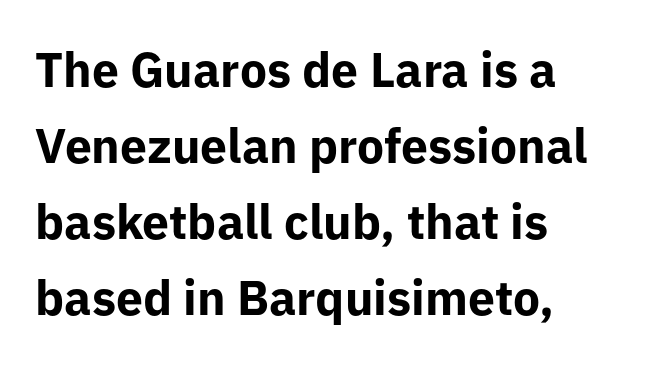
{"serif": "no", "italic": "no", "bold": "yes", "weight": "bold", "width": "normal", "stroke_contrast": "low", "x_height": "medium", "monospaced": "no", "underline": "no", "align": "left", "line_spacing": "normal", "line_spacing_ratio": 1.58, "letter_spacing": "normal", "letter_spacing_em": 0.0, "glyph_px": 48}
